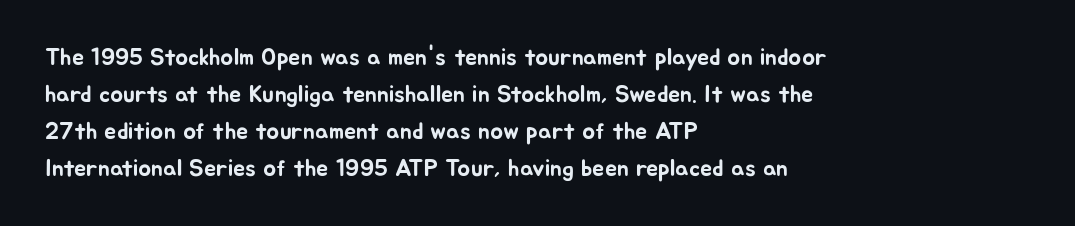
{"italic": "no", "underline": "no", "align": "left", "line_spacing": "normal", "line_spacing_ratio": 1.54, "letter_spacing": "normal", "letter_spacing_em": 0.0, "glyph_px": 24}
